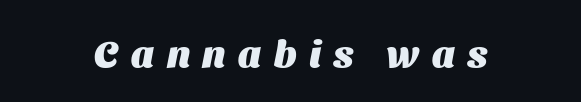
This is sans-serif lettering, the kind often seen on screens and signage. The foot of each line stays bare and open. This sample has the flowing, uneven cadence of proportional lettering. A full-strength bold gives these letters their thick strokes. Casual observation: everything's sitting right in the middle. The letterforms stand isolated, each surrounded by extra space.
